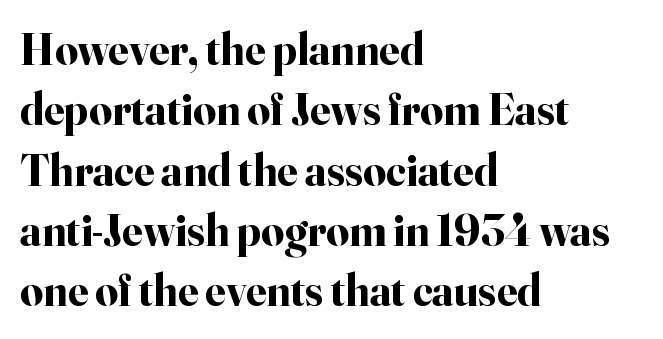
The image shows 45 px bold serif type, upright; set left-aligned, normal line spacing (1.34x), normal letter spacing, not underlined; high stroke contrast and a small x-height.
